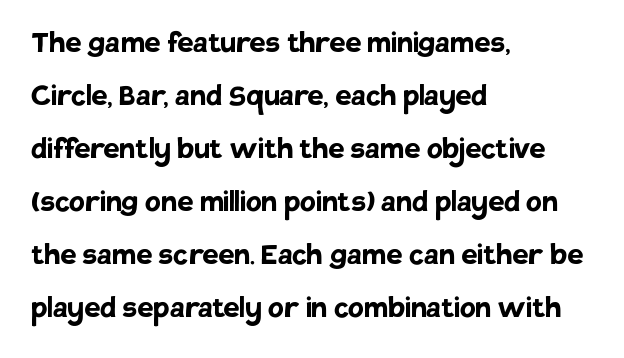
{"serif": "no", "italic": "no", "bold": "yes", "weight": "semibold", "width": "normal", "stroke_contrast": "low", "x_height": "large", "monospaced": "no", "underline": "no", "align": "left", "line_spacing": "normal", "line_spacing_ratio": 1.47, "letter_spacing": "normal", "letter_spacing_em": 0.0, "glyph_px": 36}
